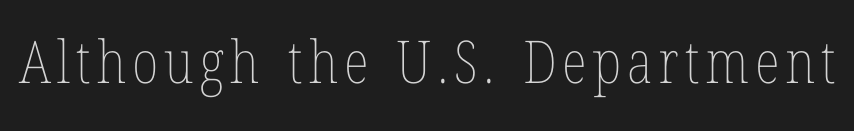
The image shows 59 px thin, condensed type, upright; set not underlined; low stroke contrast and a medium x-height.
